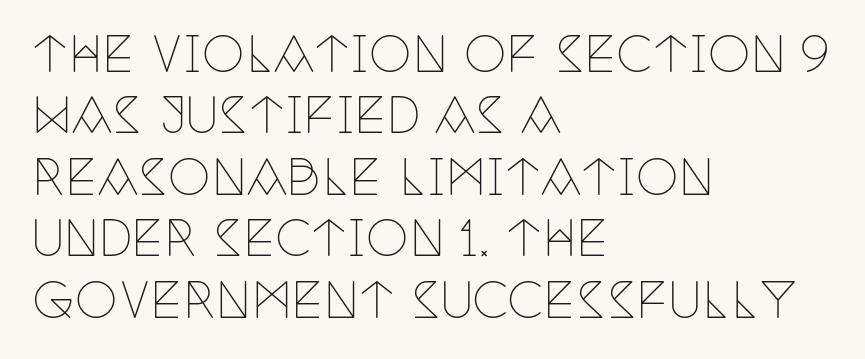
This sample is left-justified, so line endings fall wherever the words run out. Is this a heavy cut? Hardly; it is regular or lighter. Nothing unusual about the tracking: characters are spaced as the font intends. Type without underlining.
